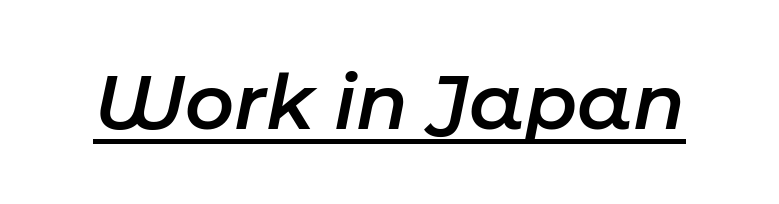
{"italic": "yes", "lean": "right", "slant_degrees": 11, "bold": "semi", "weight": "semibold", "width": "normal", "stroke_contrast": "low", "x_height": "medium", "monospaced": "no", "underline": "yes", "letter_spacing": "normal", "letter_spacing_em": 0.0, "glyph_px": 76}
